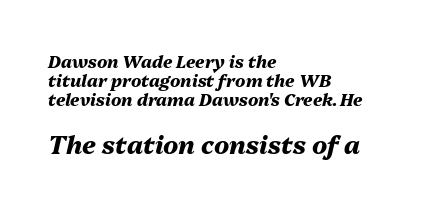
Q: Is the text bold? A: Yes.
Q: Is the text italic (slanted)? A: Yes, it leans right by about 13 degrees.
Q: Is the text underlined? A: No.
Q: How is the paragraph aligned? A: Left-aligned.
Q: Is the spacing between letters normal or unusually wide? A: Normal.
Q: Is the spacing between lines tight, normal or loose? A: Tight.
Q: Which block of text is set in a larger size, the first (top) or the second (bottom)? A: The second (bottom) one.
